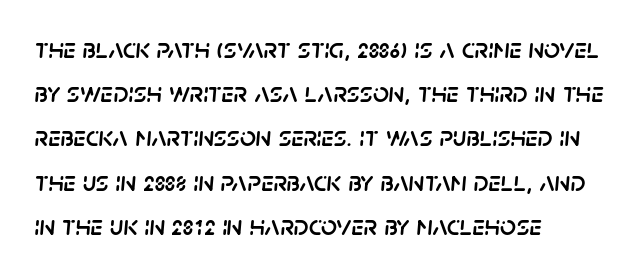
Q: Is the text italic (slanted)? A: Yes, it leans right by about 5 degrees.
Q: Is the text underlined? A: No.
Q: How is the paragraph aligned? A: Left-aligned.
Q: Is the spacing between letters normal or unusually wide? A: Normal.
Q: Is the spacing between lines tight, normal or loose? A: Normal.
Q: Width (condensed, normal, or wide)? A: Normal.
Q: Stroke contrast? A: Low.
Q: x-height? A: Large.
Q: Monospaced? A: No.
